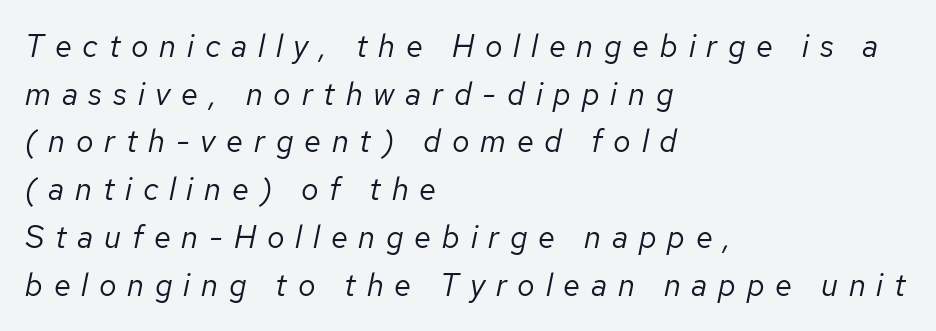
The image shows 31 px regular-weight type, italic (leaning right); set left-aligned, normal line spacing (1.54x), unusually wide letter spacing (+0.35 em), not underlined; low stroke contrast and a medium x-height.
